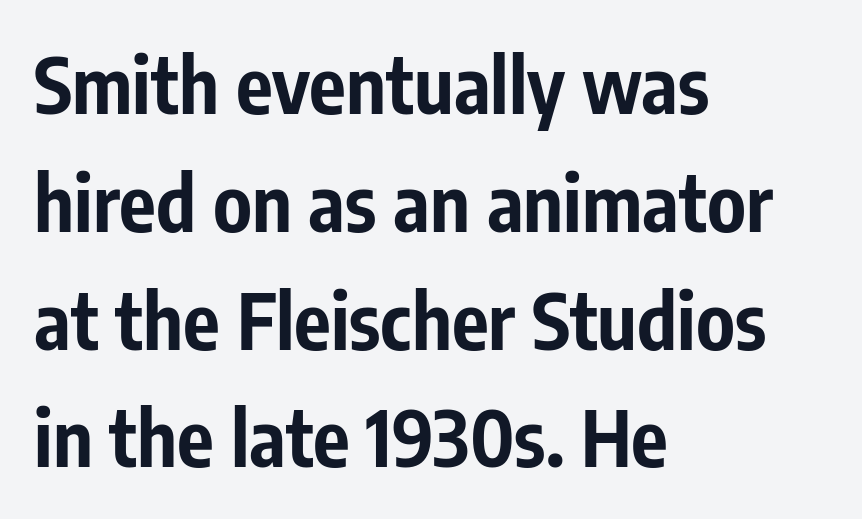
Q: Is the text bold? A: Yes.
Q: Is the text italic (slanted)? A: No, it is upright.
Q: Is the typeface a serif or a sans-serif typeface? A: Sans-serif.
Q: Is the text underlined? A: No.
Q: How is the paragraph aligned? A: Left-aligned.
Q: Is the spacing between letters normal or unusually wide? A: Normal.
Q: Is the spacing between lines tight, normal or loose? A: Normal.
Q: Width (condensed, normal, or wide)? A: Condensed.
Q: Stroke contrast? A: Low.
Q: x-height? A: Medium.
Q: Monospaced? A: No.
